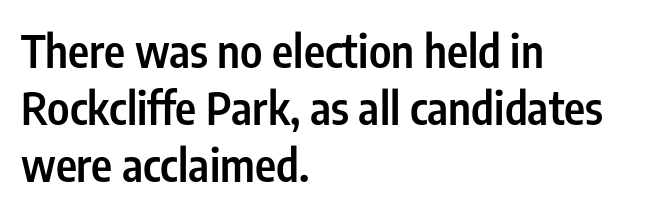
Q: Is the text bold? A: Semi-bold.
Q: Is the text italic (slanted)? A: No, it is upright.
Q: Is the typeface a serif or a sans-serif typeface? A: Sans-serif.
Q: Is the text underlined? A: No.
Q: How is the paragraph aligned? A: Left-aligned.
Q: Is the spacing between letters normal or unusually wide? A: Normal.
Q: Is the spacing between lines tight, normal or loose? A: Normal.
Q: Width (condensed, normal, or wide)? A: Condensed.
Q: Stroke contrast? A: Low.
Q: x-height? A: Medium.
Q: Monospaced? A: No.
